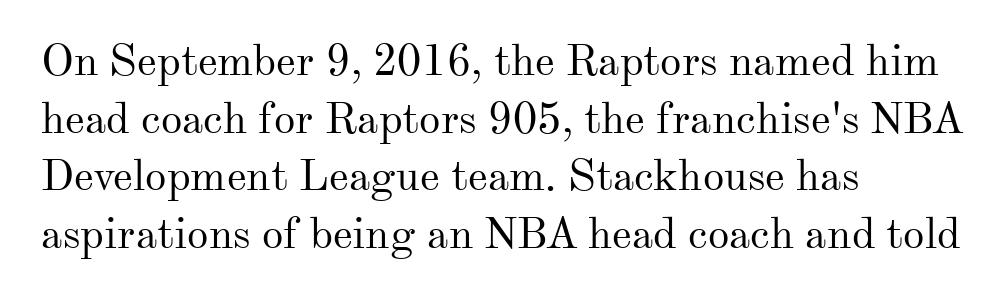
The image shows 43 px regular-weight serif type, upright; set left-aligned, normal line spacing (1.34x), normal letter spacing, not underlined; medium stroke contrast and a small x-height.
